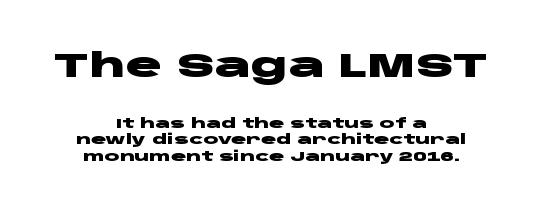
{"serif": "no", "italic": "no", "bold": "yes", "weight": "heavy", "width": "wide", "stroke_contrast": "low", "x_height": "large", "monospaced": "no", "underline": "no", "align": "center", "line_spacing_ratio": 1.17, "letter_spacing": "normal", "letter_spacing_em": 0.0, "larger_block": "first", "size_ratio": 2.43, "glyph_px": 34}
